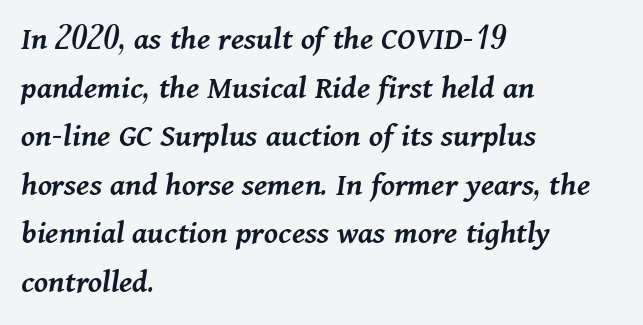
Any mark beneath the type? The region is blank. The rag falls on the right side of this text block. These lines are rendered in a variable-pitch font. The face used here is a semibold: visibly heavier than regular, lighter than bold. Spacing between characters is what you'd get straight out of the box. Does the lettering tilt? It does — this is italic.
